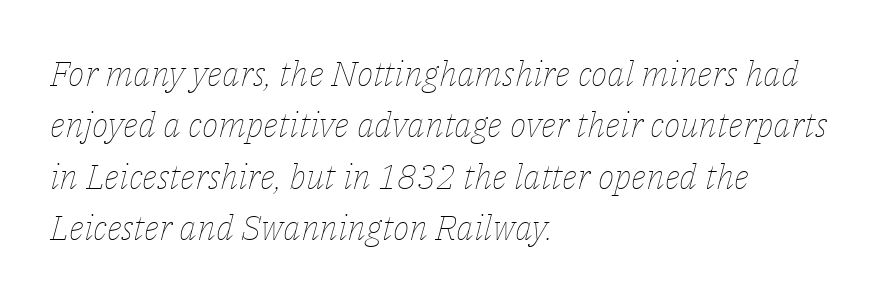
Here the glyphs are tracked normally, forming tight word shapes. A clean baseline with only descenders dipping below it. Horizontal alignment here is leftward, the default for most running prose. These glyphs show unthickened strokes, regular width or finer. The space between consecutive lines is moderate. A typesetter would mark this as italic.
